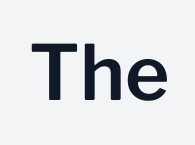
{"serif": "no", "italic": "no", "width": "normal", "stroke_contrast": "low", "x_height": "medium", "monospaced": "no", "underline": "no", "letter_spacing": "normal", "letter_spacing_em": 0.0, "glyph_px": 76}
